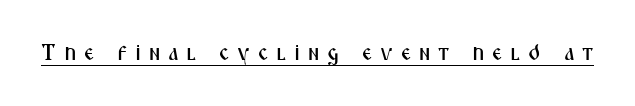
Q: Is the text italic (slanted)? A: No, it is upright.
Q: Is the text underlined? A: Yes.
Q: Is the spacing between letters normal or unusually wide? A: Unusually wide.
